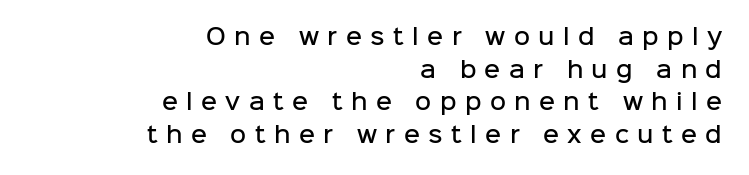
The image shows 22 px text type, upright; set right-aligned, normal line spacing (1.48x), unusually wide letter spacing (+0.38 em), not underlined.
